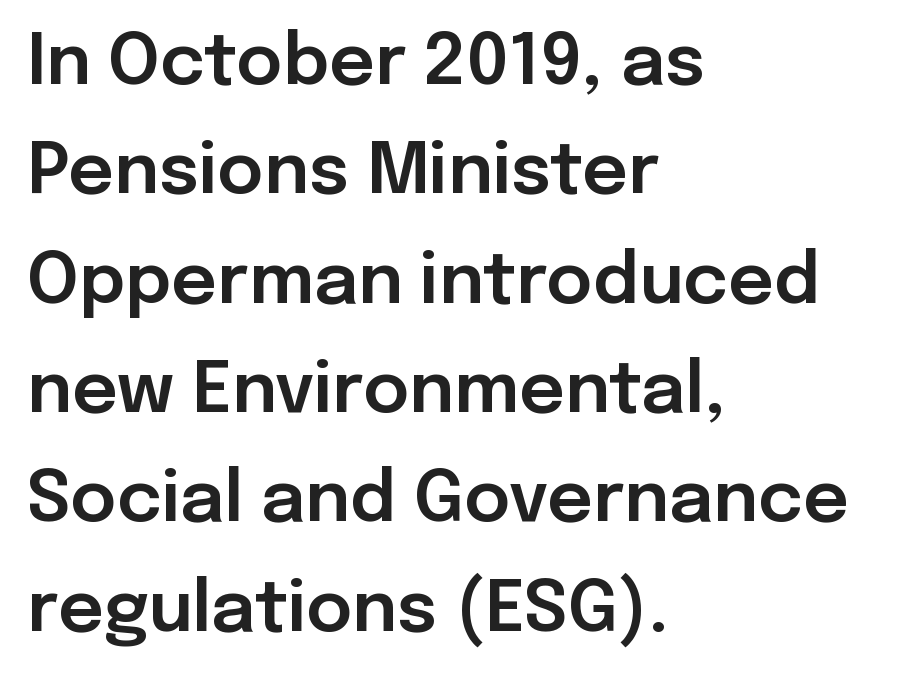
The image shows 71 px sans-serif type, upright; set left-aligned, normal line spacing (1.54x), normal letter spacing, not underlined; low stroke contrast and a medium x-height.
